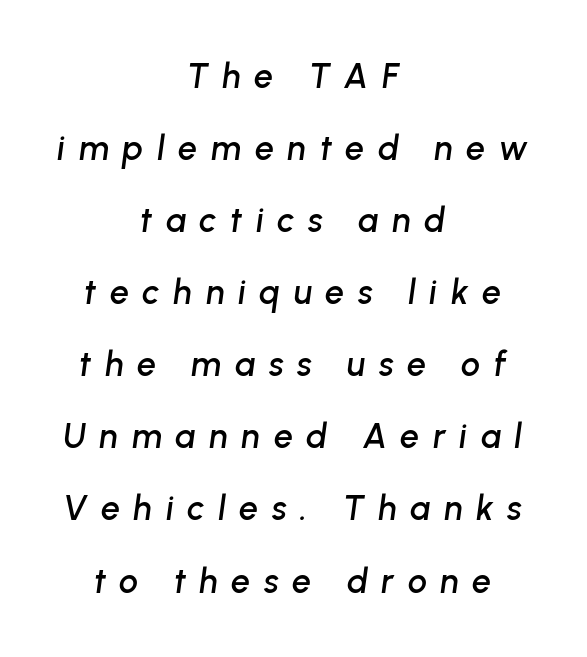
The space between consecutive lines is lavish. The zone under the glyphs is completely vacant. Each line is balanced around a shared central axis. Caption: expanded tracking, letters set apart. Quick note: italic. Varying glyph widths throughout — classic text-font behaviour.
